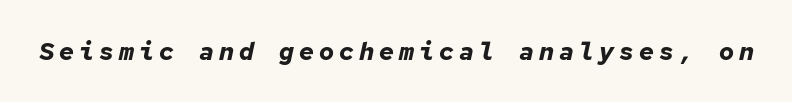
Q: Is the text bold? A: Yes.
Q: Is the text italic (slanted)? A: Yes, it leans right by about 12 degrees.
Q: Is the text underlined? A: No.
Q: Is the spacing between letters normal or unusually wide? A: Unusually wide.
